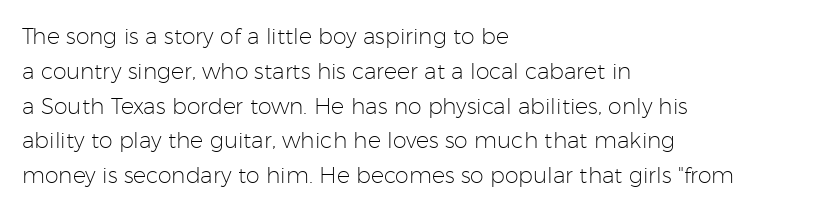
All the whitespace from short lines collects on the right. No extra tracking has been applied to these lines. Characters remain perfectly vertical along every line. The space beneath each line is pristine and unruled. Vertical stems look standard width or narrower in stroke.
